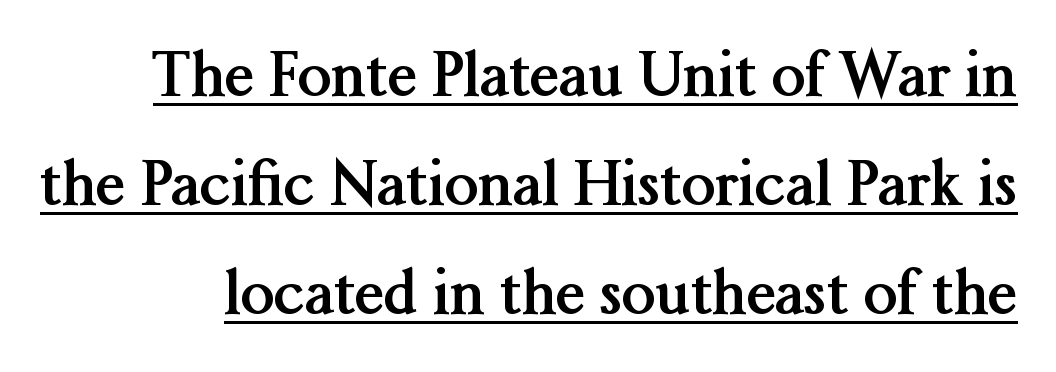
Designer's note — italics off, roman on. The letters advance in unequal steps, a hallmark of proportional type. Yep, those are serifs on the letters. Glyph-to-glyph distance matches everyday printed text.
